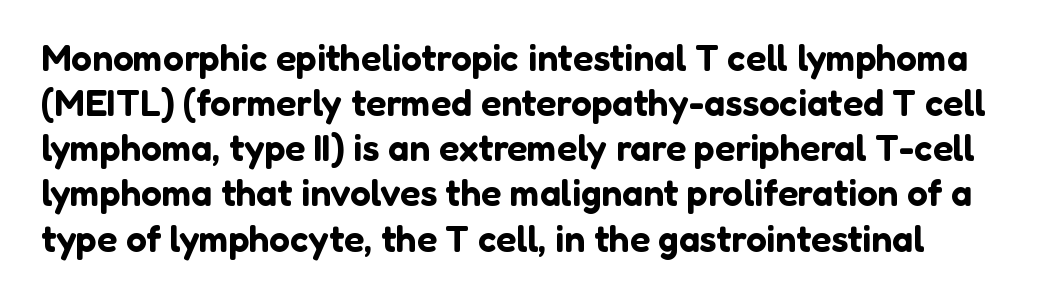
Each word holds together tightly as a unit, with standard inter-letter gaps. Every stem runs plumb, perpendicular to the baseline. The letters advance in unequal steps, a hallmark of proportional type. This rendering features lettering with no underline.
